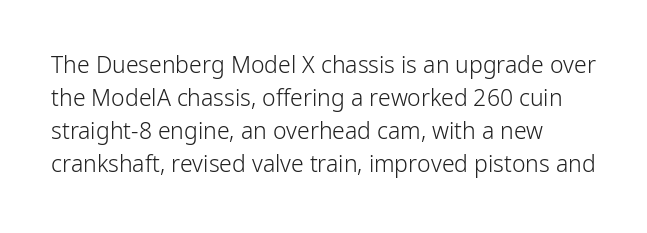
Q: Is the text bold? A: No.
Q: Is the text italic (slanted)? A: No, it is upright.
Q: Is the text underlined? A: No.
Q: Is the spacing between letters normal or unusually wide? A: Normal.
Q: Is the spacing between lines tight, normal or loose? A: Normal.
